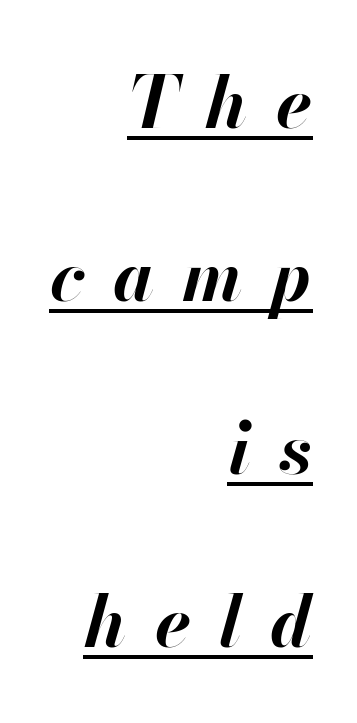
The image shows 73 px bold type, italic (leaning right); set right-aligned, loose line spacing (2.37x), unusually wide letter spacing (+0.39 em), underlined; high stroke contrast and a small x-height.
